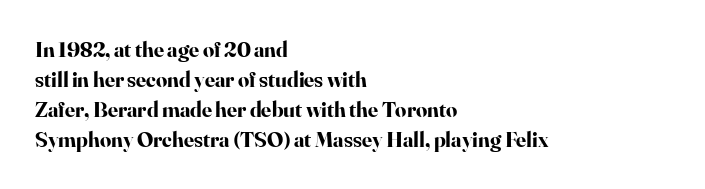
Q: Is the text bold? A: Yes.
Q: Is the text italic (slanted)? A: No, it is upright.
Q: Is the text underlined? A: No.
Q: How is the paragraph aligned? A: Left-aligned.
Q: Is the spacing between letters normal or unusually wide? A: Normal.
Q: Is the spacing between lines tight, normal or loose? A: Normal.
